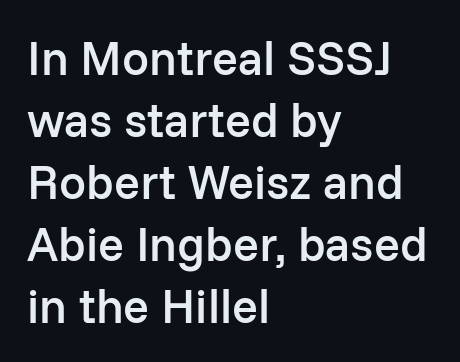
{"serif": "no", "italic": "no", "bold": "semi", "weight": "semibold", "width": "normal", "stroke_contrast": "low", "x_height": "medium", "monospaced": "no", "underline": "no", "align": "left", "line_spacing": "normal", "line_spacing_ratio": 1.29, "letter_spacing": "normal", "letter_spacing_em": 0.0, "glyph_px": 48}
